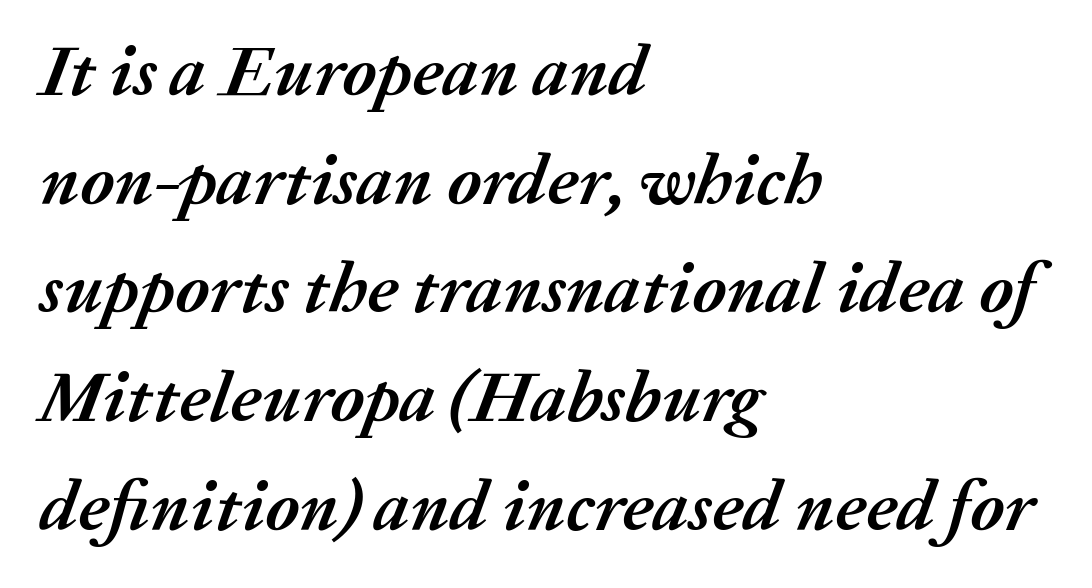
{"italic": "yes", "lean": "right", "slant_degrees": 20, "bold": "yes", "weight": "semibold", "width": "normal", "stroke_contrast": "medium", "x_height": "medium", "monospaced": "no", "underline": "no", "align": "left", "line_spacing": "normal", "line_spacing_ratio": 1.51, "letter_spacing": "normal", "letter_spacing_em": 0.0, "glyph_px": 72}
